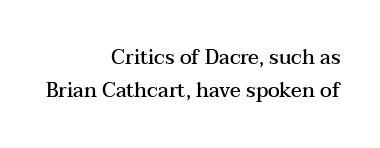
The image shows 20 px text type, upright; set right-aligned, normal line spacing (1.63x), normal letter spacing, not underlined.
